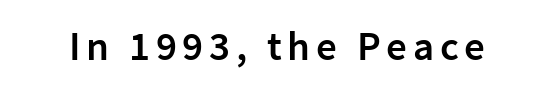
{"serif": "no", "italic": "no", "bold": "semi", "weight": "semibold", "width": "normal", "stroke_contrast": "low", "x_height": "medium", "monospaced": "no", "underline": "no", "glyph_px": 41}
